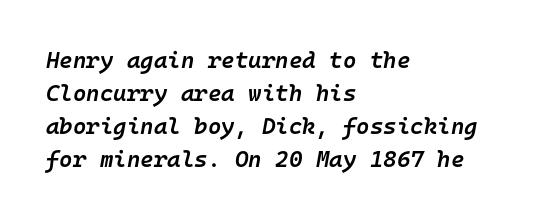
Q: Is the text bold? A: Semi-bold.
Q: Is the text italic (slanted)? A: Yes, it leans right by about 10 degrees.
Q: Is the text underlined? A: No.
Q: How is the paragraph aligned? A: Left-aligned.
Q: Is the spacing between letters normal or unusually wide? A: Normal.
Q: Is the spacing between lines tight, normal or loose? A: Normal.
